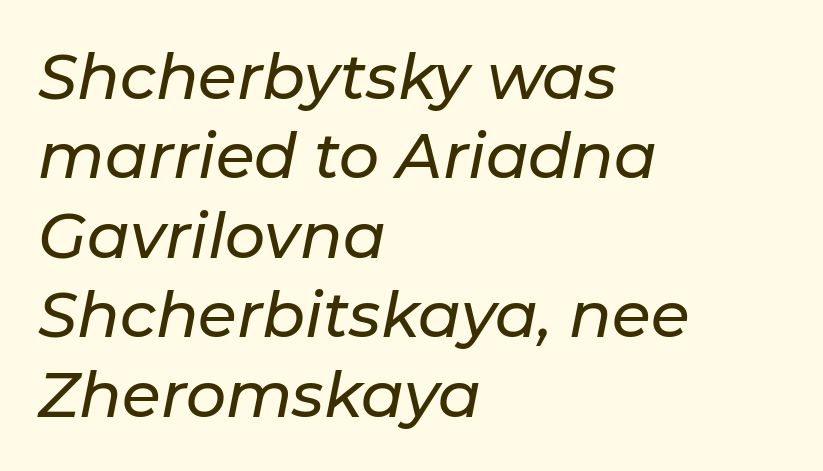
The passage shown is not underscored anywhere. Each new line begins a customary step beneath the previous one. Standard letterfit; no display-style spreading of the glyphs. A classic flush-left, rag-right setting is used for this passage. Spacing verdict: proportional, widths tailored to each character. Style check: oblique.
